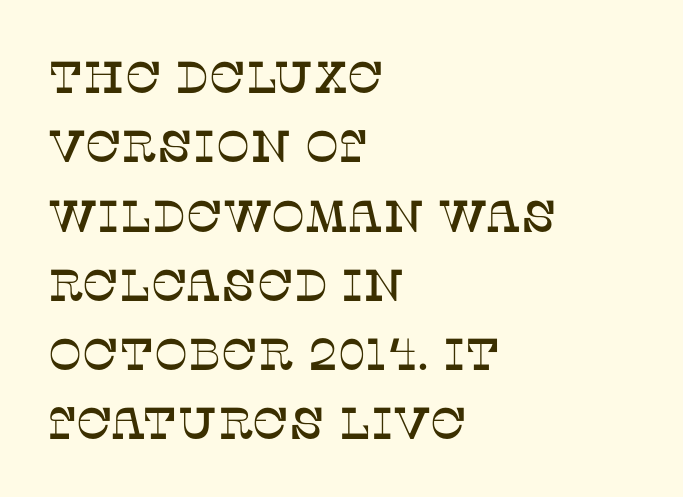
Q: Is the text italic (slanted)? A: No, it is upright.
Q: Is the typeface a serif or a sans-serif typeface? A: Serif.
Q: Is the text underlined? A: No.
Q: How is the paragraph aligned? A: Left-aligned.
Q: Is the spacing between letters normal or unusually wide? A: Normal.
Q: Is the spacing between lines tight, normal or loose? A: Normal.
Q: Width (condensed, normal, or wide)? A: Normal.
Q: Stroke contrast? A: Low.
Q: x-height? A: Large.
Q: Monospaced? A: No.
